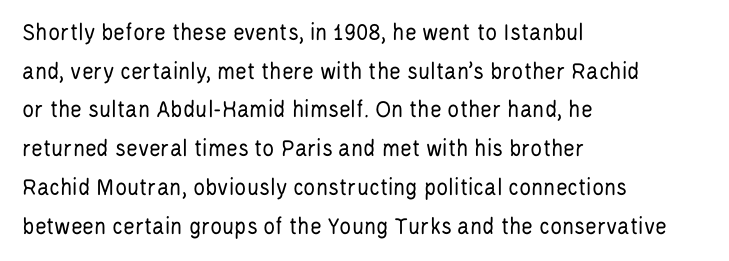
Q: Is the text bold? A: No.
Q: Is the text italic (slanted)? A: No, it is upright.
Q: Is the text underlined? A: No.
Q: How is the paragraph aligned? A: Left-aligned.
Q: Is the spacing between letters normal or unusually wide? A: Normal.
Q: Is the spacing between lines tight, normal or loose? A: Normal.
